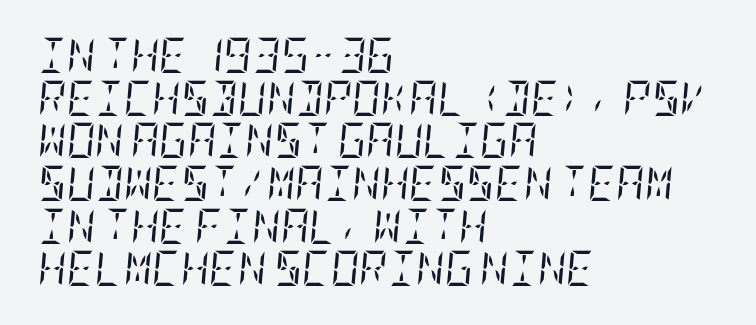
The image shows 35 px regular-weight, condensed serif type, italic (leaning right); set left-aligned, line spacing 1.22x, normal letter spacing, not underlined; low stroke contrast and a large x-height.
